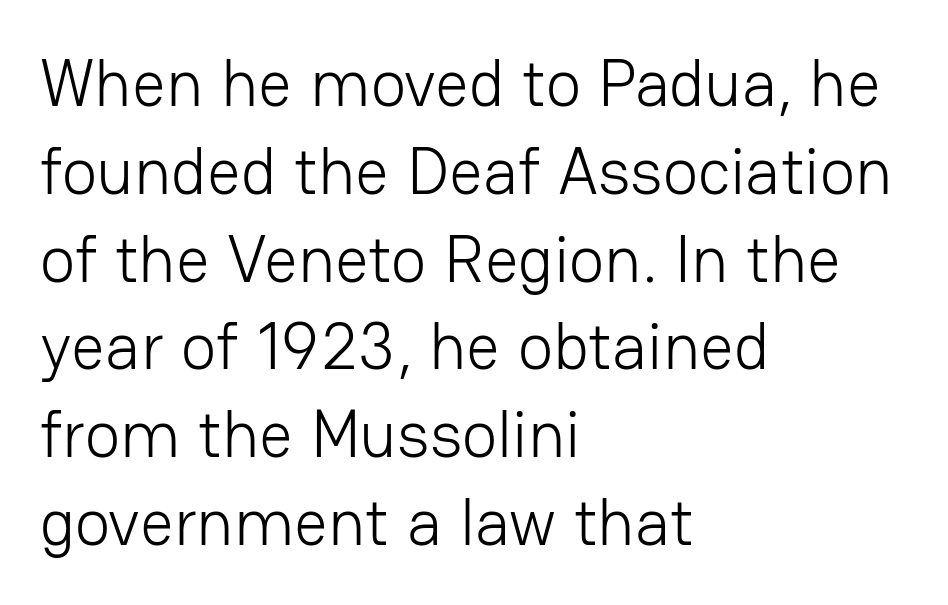
{"serif": "no", "italic": "no", "bold": "no", "weight": "light", "width": "normal", "stroke_contrast": "low", "x_height": "medium", "monospaced": "no", "underline": "no", "align": "left", "line_spacing": "normal", "line_spacing_ratio": 1.33, "letter_spacing": "normal", "letter_spacing_em": 0.0, "glyph_px": 66}
